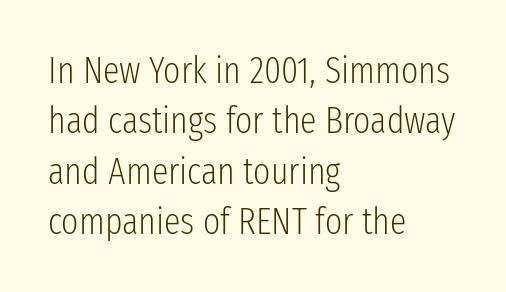
The image shows 37 px light, condensed sans-serif type, upright; set left-aligned, normal line spacing (1.36x), normal letter spacing, not underlined; low stroke contrast and a medium x-height.
